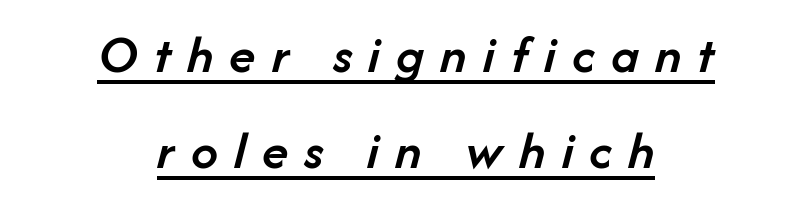
The letters advance in unequal steps, a hallmark of proportional type. Semibold letterforms, between regular and bold. In designer terms, the underline attribute is active on this setting. Alignment: centered.
